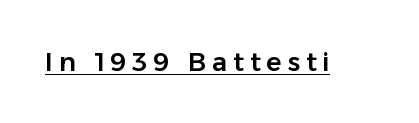
Italic: no, the glyphs are upright roman. Observe the wide spacing: letters keep a clear distance from each other. What decoration does the sample have? An underline.
